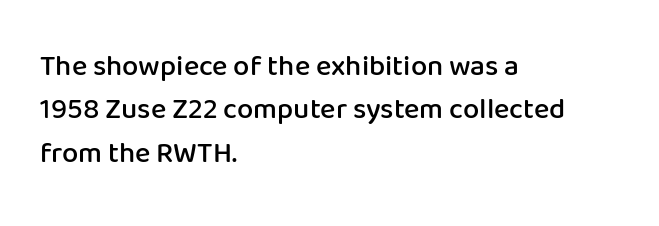
The image shows 29 px semibold sans-serif type, upright; set left-aligned, normal line spacing (1.5x), normal letter spacing, not underlined; low stroke contrast and a medium x-height.
